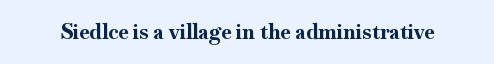
Q: Is the text bold? A: Yes.
Q: Is the text italic (slanted)? A: No, it is upright.
Q: Is the text underlined? A: No.
Q: Is the spacing between letters normal or unusually wide? A: Normal.
